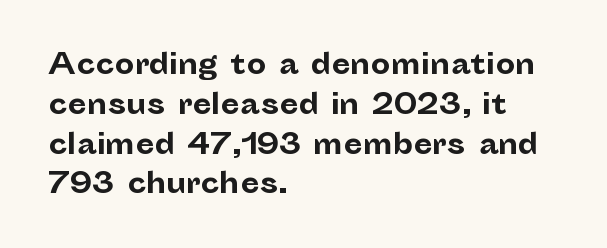
The paragraph has a hard left edge and a soft right edge. Looks like regular typesetting: each glyph gets only the width it needs. I'd call this a sans setting — the letters go barefoot. Each word holds together tightly as a unit, with standard inter-letter gaps. Caption: bold face, heavy strokes.
